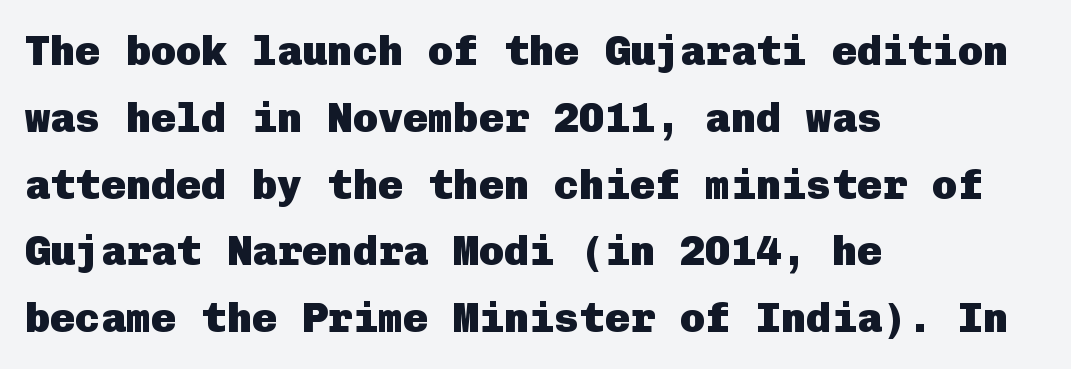
{"serif": "no", "italic": "no", "bold": "yes", "weight": "heavy", "width": "normal", "stroke_contrast": "low", "x_height": "medium", "underline": "no", "align": "left", "line_spacing": "normal", "line_spacing_ratio": 1.59, "letter_spacing": "normal", "letter_spacing_em": 0.0, "glyph_px": 42}
